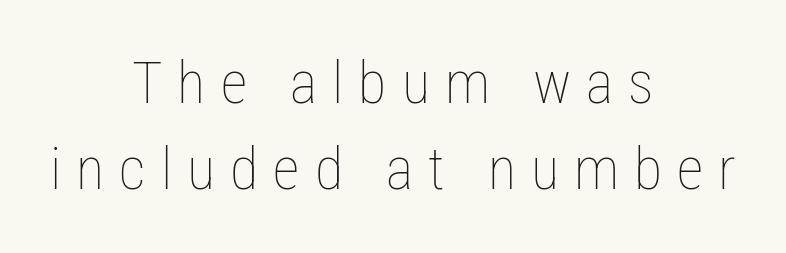
The letters advance in unequal steps, a hallmark of proportional type. The whitespace from short lines is split evenly between both sides. Spacing between characters has been opened up far beyond the box default. The words here are not underlined.
